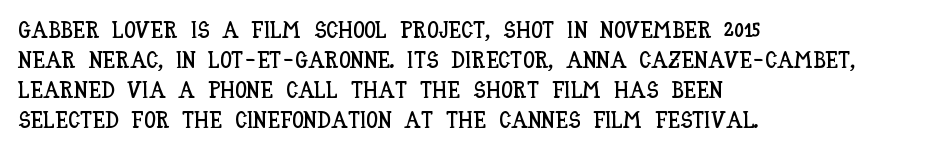
The ragged edge is on the right, which tells us the setting is flush left. What's the leading like? Ordinary, nothing unusual. Posture: straight, roman, zero tilt. The face used here is rendered with its standard letterfit. Letters rest on an invisible, unmarked baseline.
